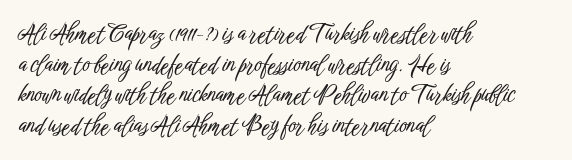
Q: Is the text italic (slanted)? A: Yes.
Q: Is the text underlined? A: No.
Q: How is the paragraph aligned? A: Left-aligned.
Q: Is the spacing between letters normal or unusually wide? A: Normal.
Q: Is the spacing between lines tight, normal or loose? A: Normal.
